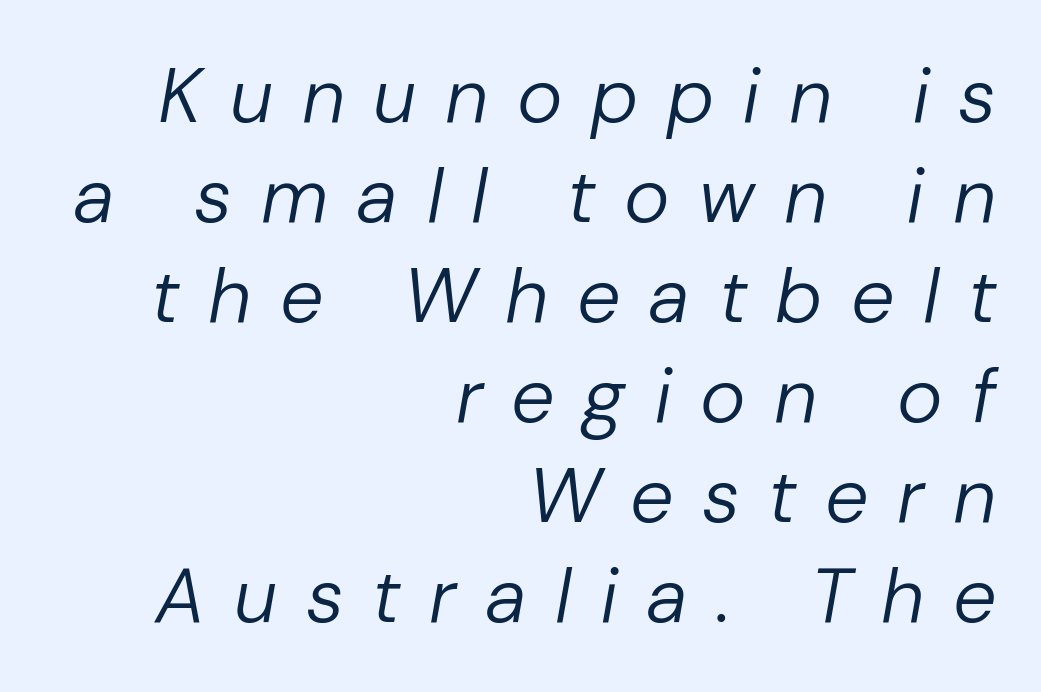
Leftover space on each line is placed entirely before the opening word. Anything drawn beneath the words? Only blank space. Letters have the restrained weight of plain body copy at most. Substantial extra tracking has been applied to these lines. This sample uses an oblique cut, with every glyph tilted off the vertical. This sample has the flowing, uneven cadence of proportional lettering.
